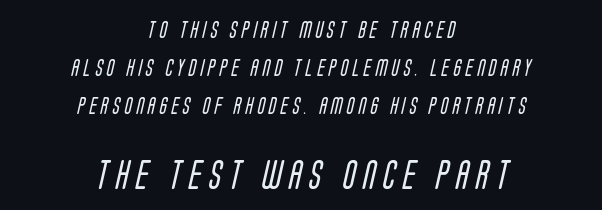
A typesetter would call this proportional, since set widths differ per character. The line texture is sparse and dotted thanks to wide tracking. The rendering uses a large line-height, opening up the rows. The type family on display is of the sans-serif kind. Underlining? Definitely not there. A quiet, ordinary-to-light weight characterises the typeface.
